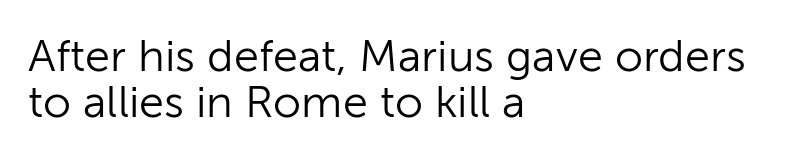
The font's upright variant was chosen for this text. Grotesque or geometric, the face here clearly has no serifs. Horizontal alignment here is leftward, the default for most running prose. Glyph-to-glyph distance matches everyday printed text. Ink coverage per letter is moderate at most. Do the characters align in a grid? No, the font is proportional.
